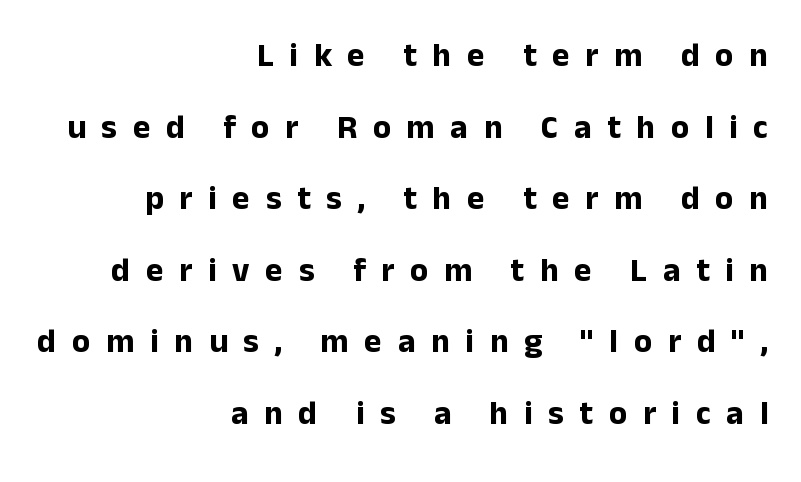
Q: Is the text bold? A: Yes.
Q: Is the text italic (slanted)? A: No, it is upright.
Q: Is the typeface a serif or a sans-serif typeface? A: Sans-serif.
Q: Is the text underlined? A: No.
Q: How is the paragraph aligned? A: Right-aligned.
Q: Is the spacing between letters normal or unusually wide? A: Unusually wide.
Q: Is the spacing between lines tight, normal or loose? A: Loose.
Q: Width (condensed, normal, or wide)? A: Normal.
Q: Stroke contrast? A: Low.
Q: x-height? A: Medium.
Q: Monospaced? A: No.
